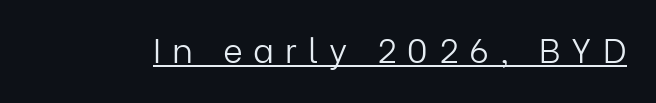
Q: Is the text bold? A: No.
Q: Is the text italic (slanted)? A: No, it is upright.
Q: Is the typeface a serif or a sans-serif typeface? A: Sans-serif.
Q: Is the text underlined? A: Yes.
Q: Is the spacing between letters normal or unusually wide? A: Unusually wide.
Q: Width (condensed, normal, or wide)? A: Normal.
Q: Stroke contrast? A: Low.
Q: x-height? A: Medium.
Q: Monospaced? A: No.
